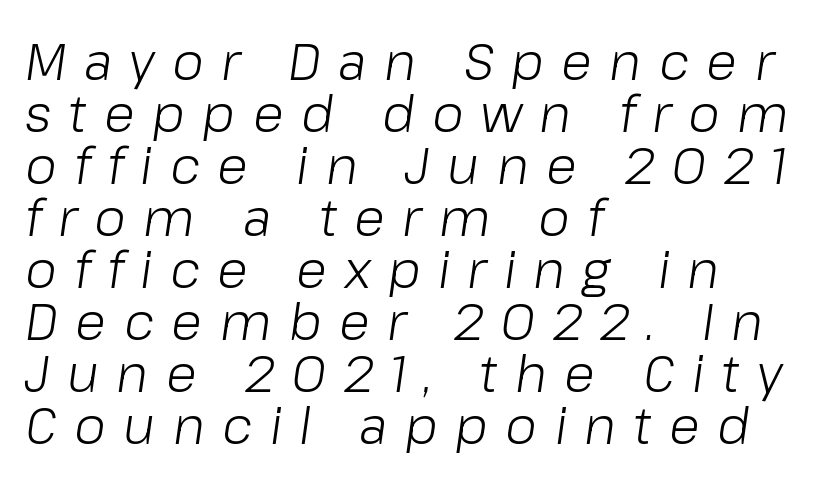
Q: Is the text bold? A: No.
Q: Is the text italic (slanted)? A: Yes, it leans right by about 8 degrees.
Q: Is the text underlined? A: No.
Q: How is the paragraph aligned? A: Left-aligned.
Q: Is the spacing between letters normal or unusually wide? A: Unusually wide.
Q: Is the spacing between lines tight, normal or loose? A: Tight.
Q: Width (condensed, normal, or wide)? A: Normal.
Q: Stroke contrast? A: Low.
Q: x-height? A: Medium.
Q: Monospaced? A: No.
